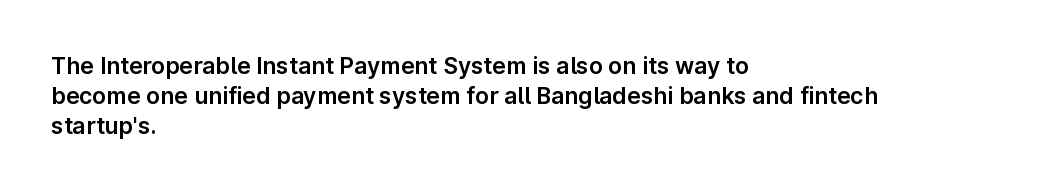
{"italic": "no", "underline": "no", "align": "left", "line_spacing": "normal", "line_spacing_ratio": 1.31, "letter_spacing": "normal", "letter_spacing_em": 0.0, "glyph_px": 23}
